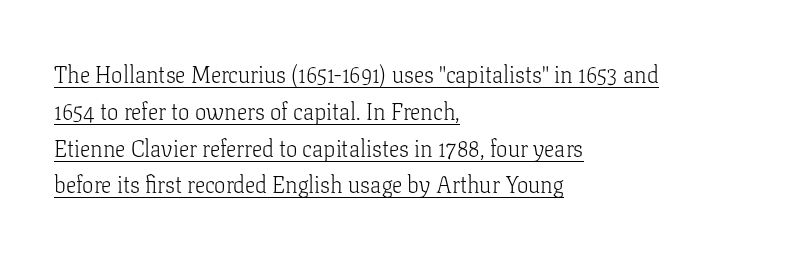
The image shows 23 px text type, upright; set left-aligned, normal line spacing (1.6x), normal letter spacing, underlined.
